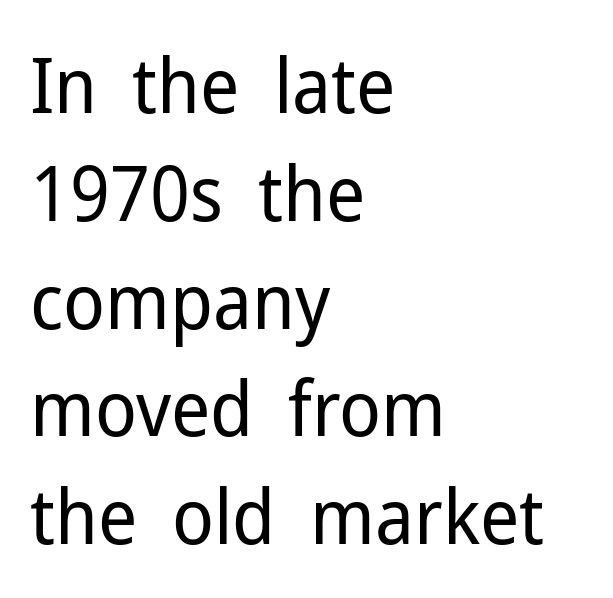
If you drew a ruler down the left edge, every line would touch it. When letters stand straight like this, we call the style roman or upright. This is sans-serif lettering, the kind often seen on screens and signage. The passage shown is typed in a proportional face where columns would drift.
